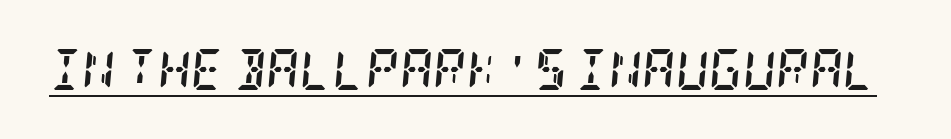
The image shows 41 px semibold, condensed serif type, italic (leaning right); set normal letter spacing, underlined; low stroke contrast and a large x-height.
